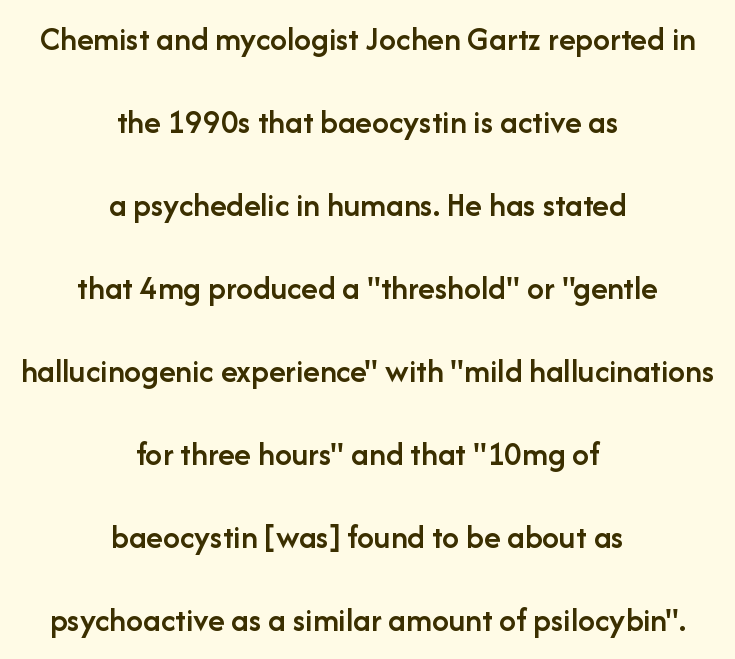
The image shows 34 px semibold sans-serif type, upright; set centered, loose line spacing (2.44x), normal letter spacing, not underlined; low stroke contrast and a medium x-height.
